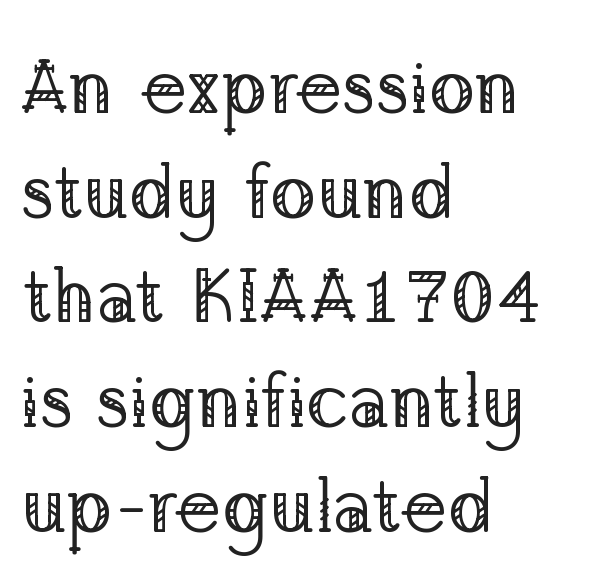
Varying glyph widths throughout — classic text-font behaviour. The letterforms sit at book weight or below. Descenders are the only things crossing below the line. If you drew a ruler down the left edge, every line would touch it.
